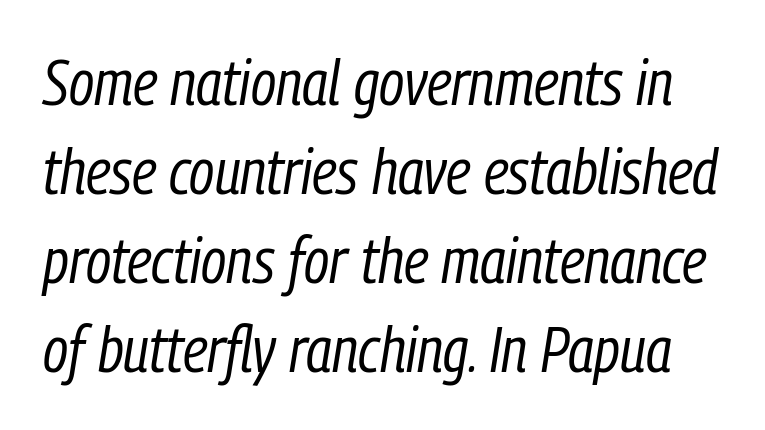
Leading matches the norm, producing a regular column. Note the varied advance widths — an 'i' is clearly narrower than an 'm'. Type without underlining. No chunkiness to these letters — they're not bold.
